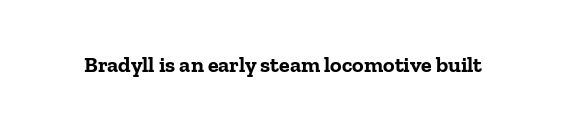
Q: Is the text bold? A: Yes.
Q: Is the text italic (slanted)? A: No, it is upright.
Q: Is the text underlined? A: No.
Q: Is the spacing between letters normal or unusually wide? A: Normal.
